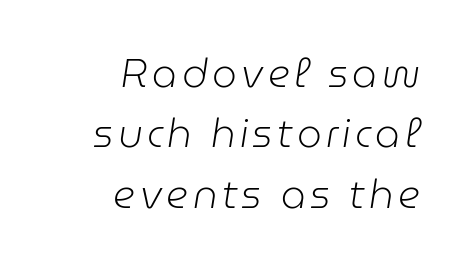
An italicized treatment has been applied to the whole sample. What's the leading like? Ordinary, nothing unusual. The typeface has the unassuming heft of standard copy or less. This sample is right-justified, so line beginnings fall wherever the words allow. Quick note: underline off. Looks like regular typesetting: each glyph gets only the width it needs.
